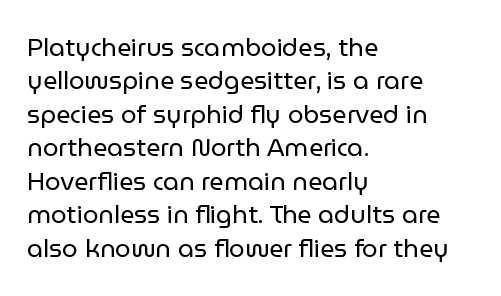
Notice how the stems are strictly vertical — no italics here. Clear beneath every line of the passage. Compared with typical paragraphs, the rows here are spaced about the same. The letters look calm and open, with moderate or lighter stems. Spacing between characters is what you'd get straight out of the box.
